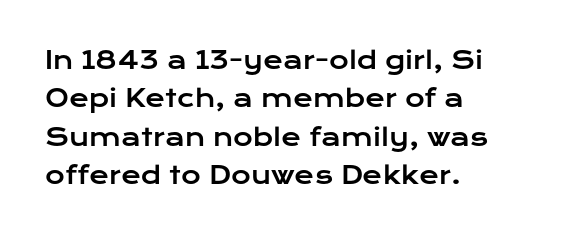
The image shows 24 px text type, upright; set left-aligned, normal line spacing (1.6x), normal letter spacing, not underlined.
